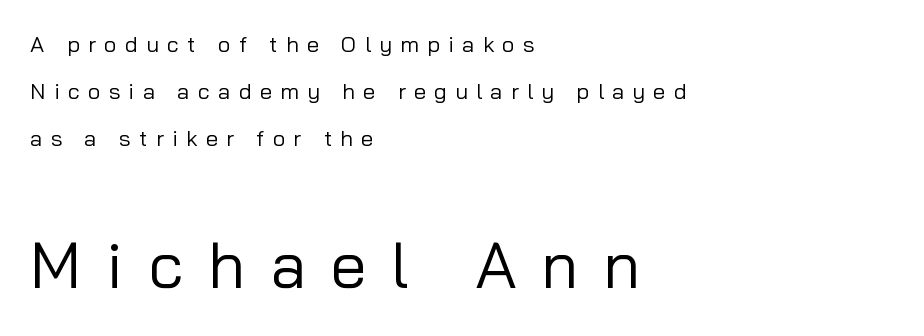
The image shows 65 px regular-weight sans-serif type, upright; set left-aligned, loose line spacing (2.14x), unusually wide letter spacing (+0.38 em), not underlined; the second (bottom) block is 2.95x larger; low stroke contrast and a medium x-height.
